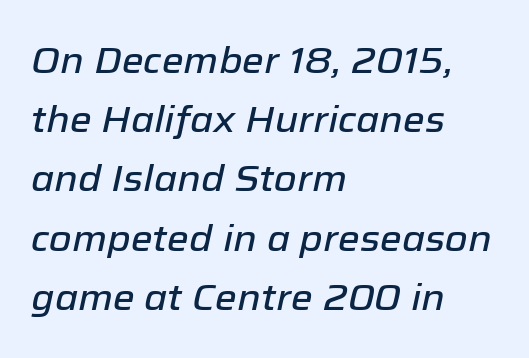
{"italic": "yes", "lean": "right", "slant_degrees": 12, "width": "normal", "stroke_contrast": "low", "x_height": "medium", "monospaced": "no", "underline": "no", "align": "left", "line_spacing": "normal", "line_spacing_ratio": 1.6, "letter_spacing": "normal", "letter_spacing_em": 0.0, "glyph_px": 37}
